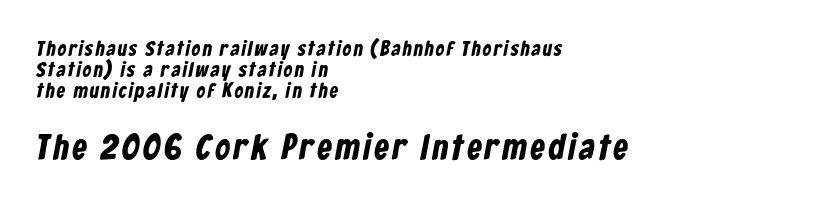
The image shows 36 px bold, condensed sans-serif type; set left-aligned, tight line spacing (0.99x), not underlined; the second (bottom) block is 1.71x larger; low stroke contrast and a medium x-height.
